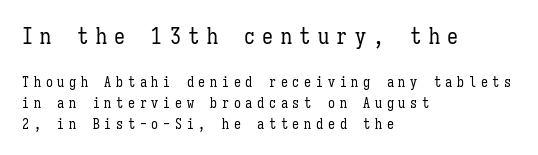
Q: Is the text bold? A: No.
Q: Is the text italic (slanted)? A: No, it is upright.
Q: Is the text underlined? A: No.
Q: How is the paragraph aligned? A: Left-aligned.
Q: Is the spacing between letters normal or unusually wide? A: Unusually wide.
Q: Is the spacing between lines tight, normal or loose? A: Normal.
Q: Which block of text is set in a larger size, the first (top) or the second (bottom)? A: The first (top) one.
